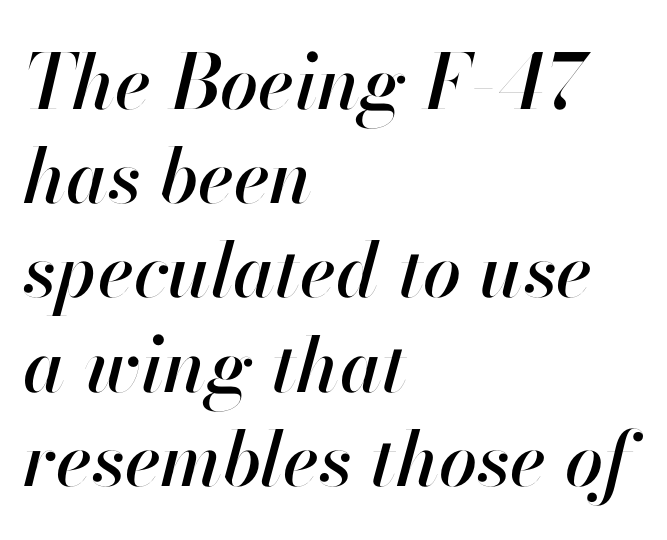
{"italic": "yes", "lean": "right", "slant_degrees": 13, "width": "normal", "stroke_contrast": "high", "x_height": "small", "monospaced": "no", "underline": "no", "align": "left", "line_spacing_ratio": 1.24, "letter_spacing": "normal", "letter_spacing_em": 0.0, "glyph_px": 76}
